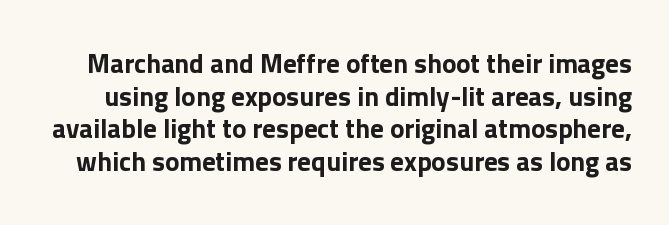
Q: Is the text italic (slanted)? A: No, it is upright.
Q: Is the text underlined? A: No.
Q: Is the spacing between letters normal or unusually wide? A: Normal.
